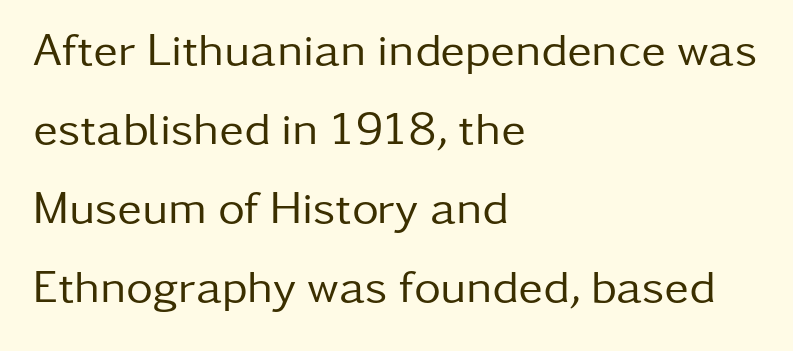
Type without underlining. Are there feet on the stems? There aren't — it's a sans. Letter spacing: default. Italic? Not at all — the glyphs are vertical.
